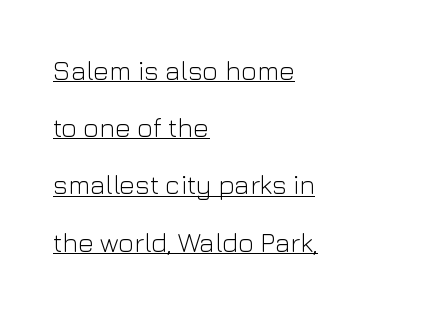
The image shows 27 px text type, upright; set left-aligned, loose line spacing (2.12x), normal letter spacing, underlined.
